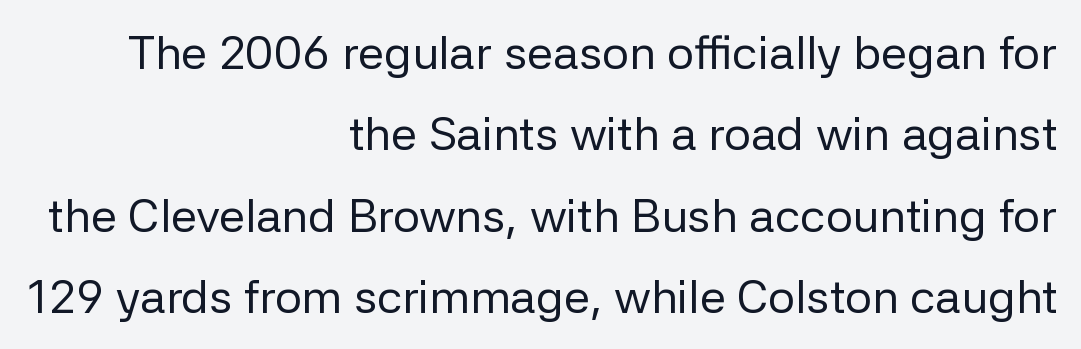
The image shows 47 px regular-weight sans-serif type, upright; set right-aligned, line spacing 1.73x, normal letter spacing, not underlined; low stroke contrast and a medium x-height.
